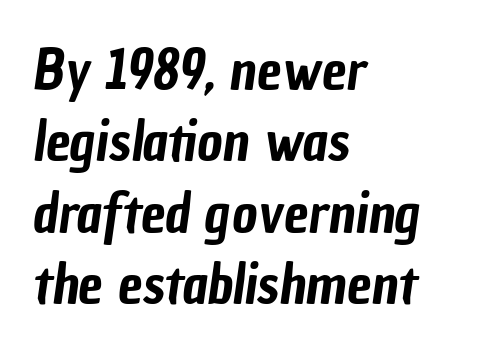
Notice how descenders clear the ascenders below comfortably — that's standard leading. Quick note: underline off. One-word summary of the alignment: left. This sample has the flowing, uneven cadence of proportional lettering. Letterform terminals end flat and unadorned throughout the passage.
